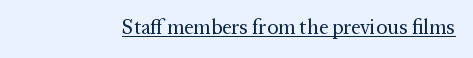
Italic: no, the glyphs are upright roman. You can see a thin bar hugging the bottom of the glyphs. Nothing heavy about these letters — not bold at all. Look at the tracking — it's just the regular setting, nothing added.
